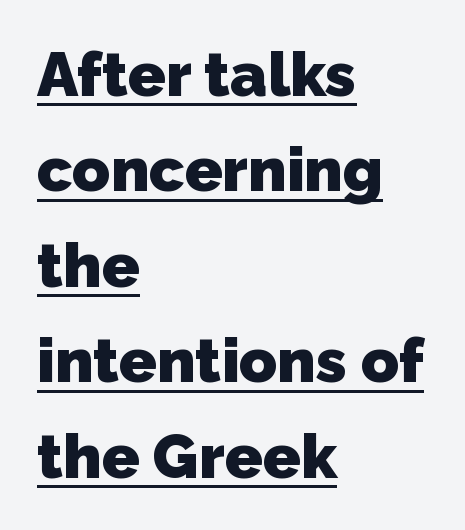
The image shows 62 px heavy sans-serif type; set left-aligned, normal line spacing (1.54x), normal letter spacing, underlined; low stroke contrast and a medium x-height.
